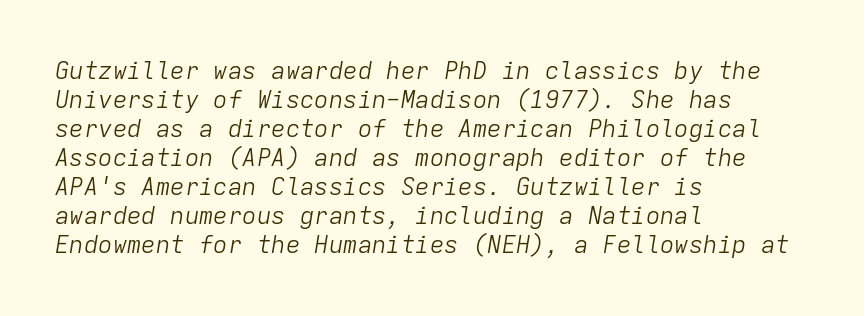
{"italic": "yes", "lean": "right", "slant_degrees": 9, "bold": "no", "underline": "no", "align": "left", "line_spacing_ratio": 1.21, "letter_spacing": "normal", "letter_spacing_em": 0.0, "glyph_px": 24}
